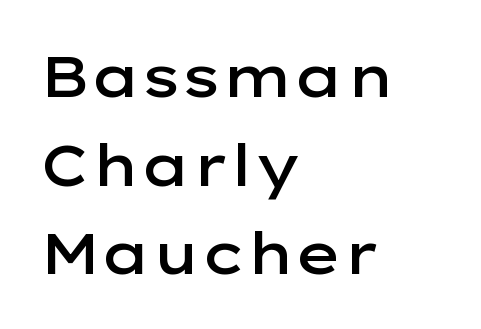
The leading is moderate, giving the passage an even texture. No feet cap the strokes, marking this as sans-serif type. The typography opts for an upright posture over an oblique one. Caption: multi-line text, flush left, ragged right.
